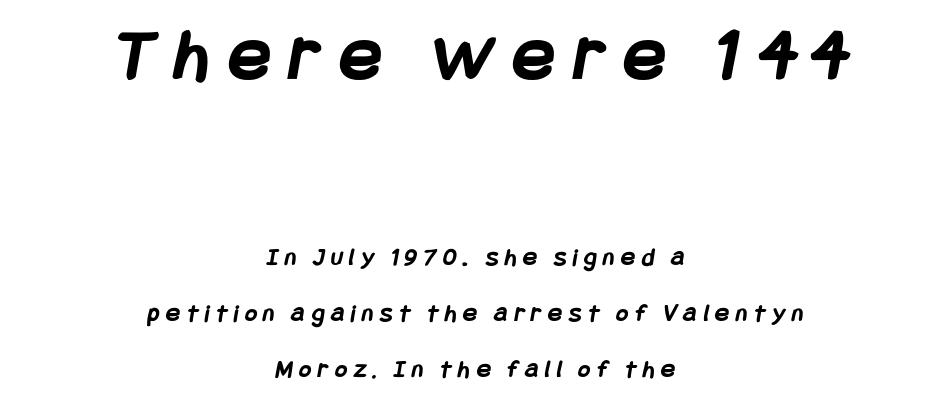
Q: Is the text bold? A: Yes.
Q: Is the typeface a serif or a sans-serif typeface? A: Sans-serif.
Q: Is the text underlined? A: No.
Q: How is the paragraph aligned? A: Centered.
Q: Is the spacing between letters normal or unusually wide? A: Unusually wide.
Q: Is the spacing between lines tight, normal or loose? A: Loose.
Q: Which block of text is set in a larger size, the first (top) or the second (bottom)? A: The first (top) one.
Q: Width (condensed, normal, or wide)? A: Condensed.
Q: Stroke contrast? A: Low.
Q: x-height? A: Large.
